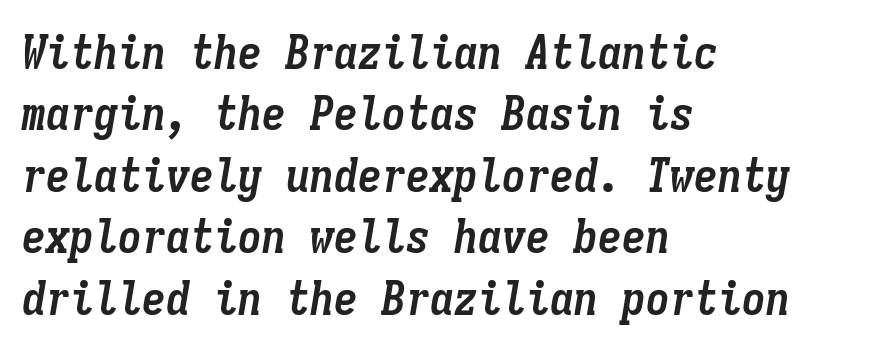
{"italic": "yes", "lean": "right", "slant_degrees": 9, "bold": "yes", "weight": "semibold", "width": "condensed", "stroke_contrast": "low", "x_height": "medium", "monospaced": "yes", "underline": "no", "align": "left", "line_spacing": "normal", "line_spacing_ratio": 1.28, "letter_spacing": "normal", "letter_spacing_em": 0.0, "glyph_px": 48}
